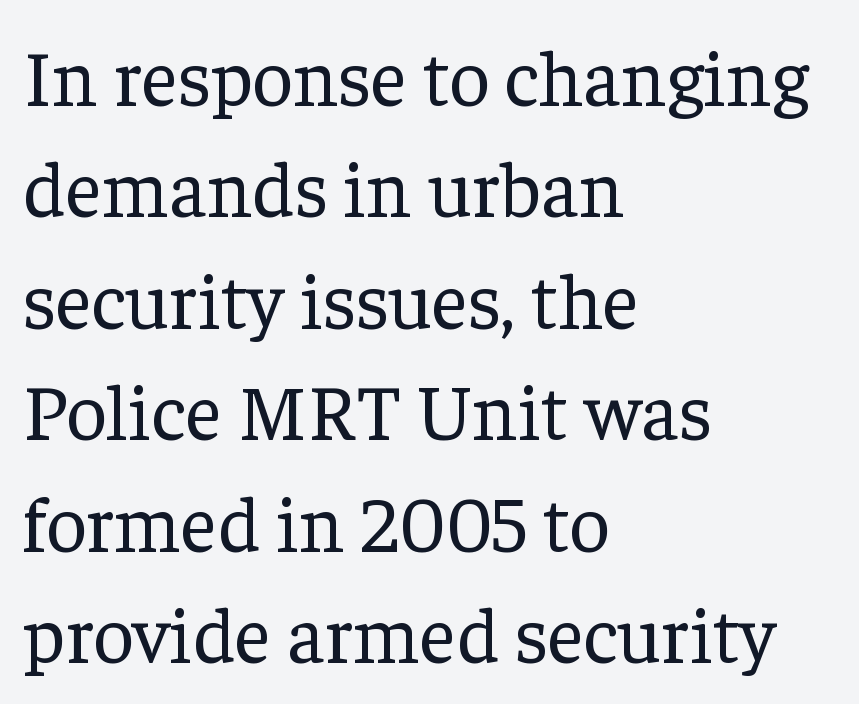
Q: Is the text bold? A: No.
Q: Is the text italic (slanted)? A: No, it is upright.
Q: Is the typeface a serif or a sans-serif typeface? A: Serif.
Q: Is the text underlined? A: No.
Q: How is the paragraph aligned? A: Left-aligned.
Q: Is the spacing between letters normal or unusually wide? A: Normal.
Q: Is the spacing between lines tight, normal or loose? A: Normal.
Q: Width (condensed, normal, or wide)? A: Normal.
Q: Stroke contrast? A: Low.
Q: x-height? A: Medium.
Q: Monospaced? A: No.
